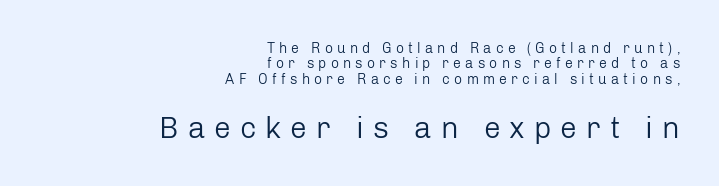
{"serif": "no", "italic": "no", "bold": "no", "weight": "regular", "width": "normal", "stroke_contrast": "low", "x_height": "medium", "monospaced": "no", "underline": "no", "align": "right", "line_spacing": "tight", "line_spacing_ratio": 1.1, "letter_spacing": "wide", "letter_spacing_em": 0.3, "larger_block": "second", "size_ratio": 2.14, "glyph_px": 30}
